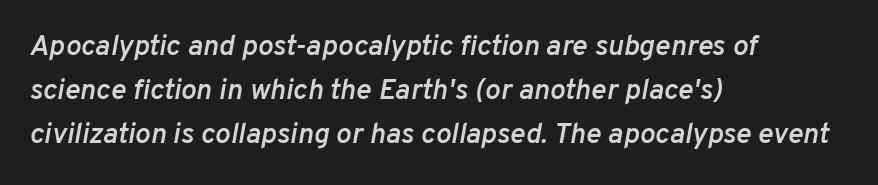
The image shows 29 px semibold type, italic (leaning right); set left-aligned, normal line spacing (1.52x), normal letter spacing, not underlined; low stroke contrast and a medium x-height.
